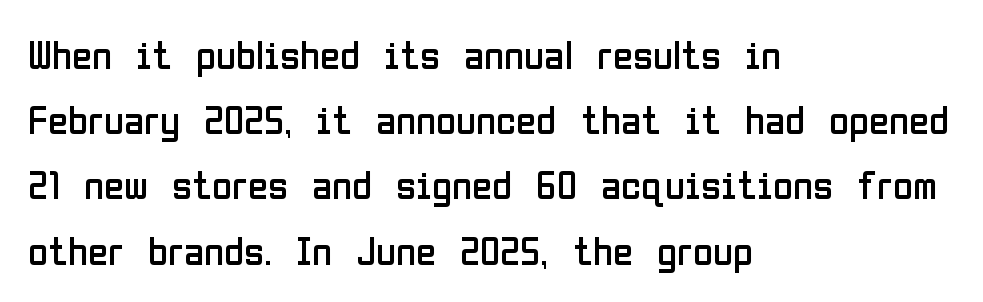
The image shows 41 px regular-weight, condensed sans-serif type, upright; set left-aligned, normal line spacing (1.59x), normal letter spacing, not underlined; low stroke contrast and a medium x-height.
